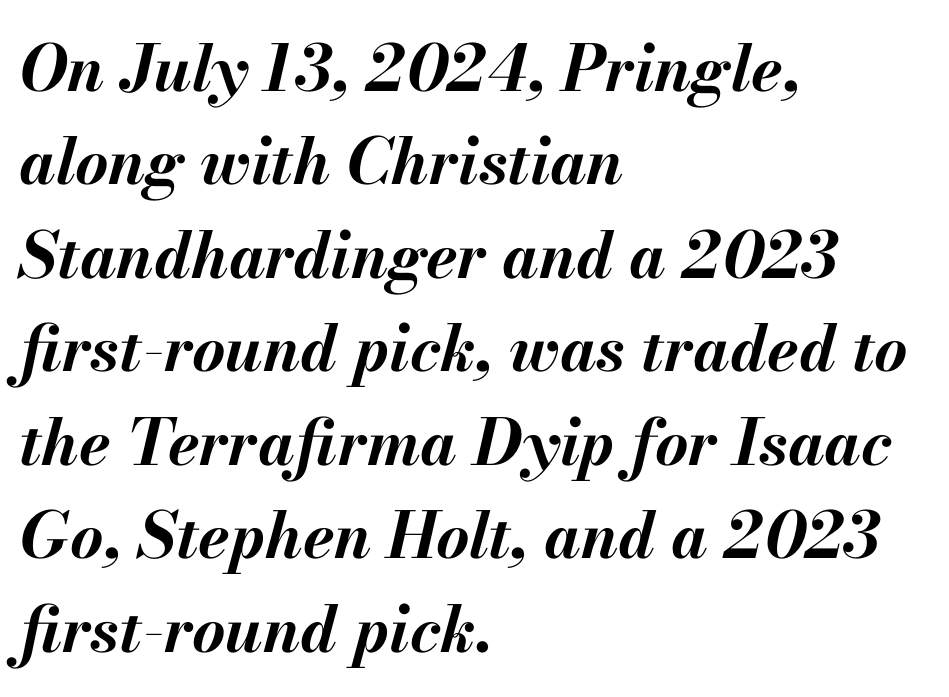
Q: Is the text bold? A: Yes.
Q: Is the text italic (slanted)? A: Yes, it leans right by about 13 degrees.
Q: Is the text underlined? A: No.
Q: How is the paragraph aligned? A: Left-aligned.
Q: Is the spacing between letters normal or unusually wide? A: Normal.
Q: Is the spacing between lines tight, normal or loose? A: Normal.
Q: Width (condensed, normal, or wide)? A: Normal.
Q: Stroke contrast? A: Medium.
Q: x-height? A: Small.
Q: Monospaced? A: No.
